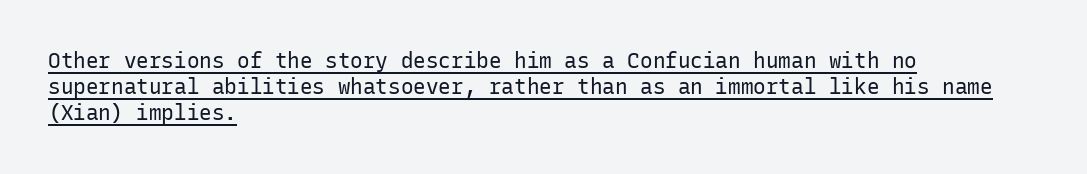
Nope, not italic — everything's standing straight. Compared with a typical body face, this is equally light or lighter still. The line texture is even and compact thanks to regular tracking. The sample's only ornament is a line tracing under the words. A classic flush-left, rag-right setting is used for this passage.
